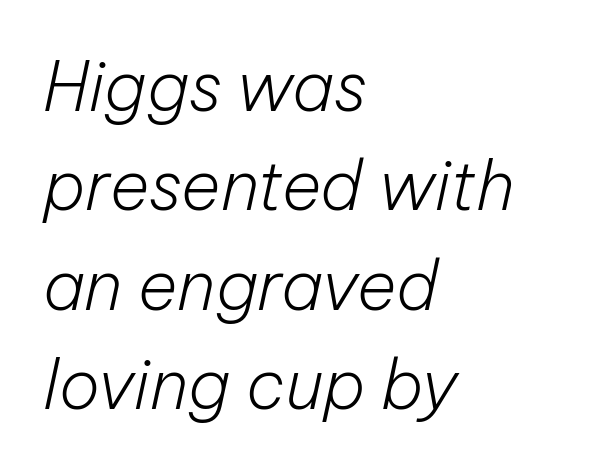
The image shows 68 px light type, italic (leaning right); set left-aligned, normal line spacing (1.46x), normal letter spacing, not underlined; low stroke contrast and a medium x-height.
